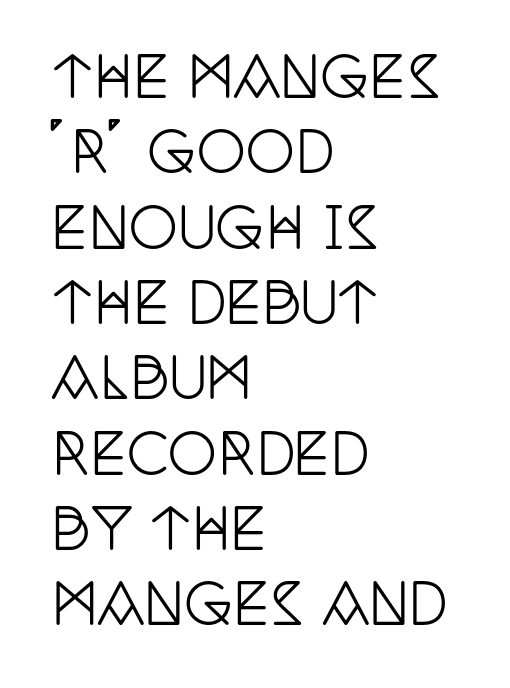
Q: Is the text italic (slanted)? A: No, it is upright.
Q: Is the typeface a serif or a sans-serif typeface? A: Serif.
Q: Is the text underlined? A: No.
Q: How is the paragraph aligned? A: Left-aligned.
Q: Is the spacing between letters normal or unusually wide? A: Normal.
Q: Is the spacing between lines tight, normal or loose? A: Normal.
Q: Width (condensed, normal, or wide)? A: Condensed.
Q: Stroke contrast? A: Low.
Q: x-height? A: Large.
Q: Monospaced? A: No.
